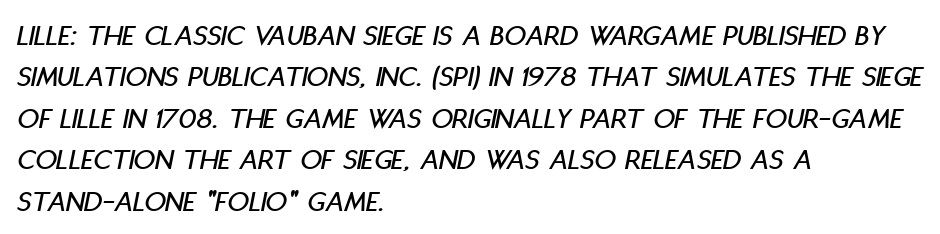
{"italic": "yes", "lean": "right", "slant_degrees": 11, "width": "condensed", "stroke_contrast": "low", "x_height": "large", "monospaced": "no", "underline": "no", "align": "left", "line_spacing": "normal", "line_spacing_ratio": 1.38, "letter_spacing": "normal", "letter_spacing_em": 0.0, "glyph_px": 30}
